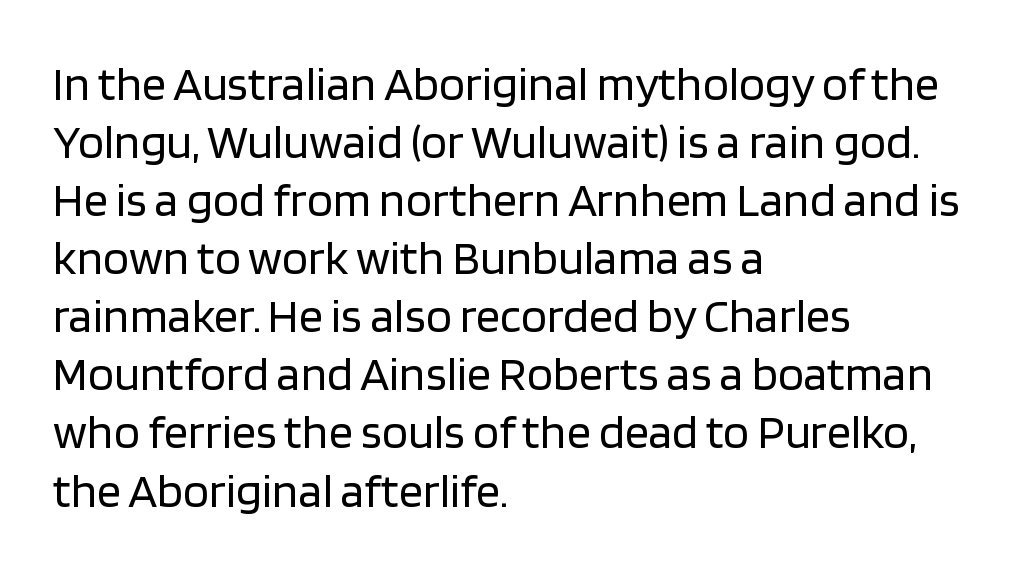
The image shows 48 px regular-weight sans-serif type, upright; set left-aligned, line spacing 1.21x, normal letter spacing, not underlined; low stroke contrast and a large x-height.
